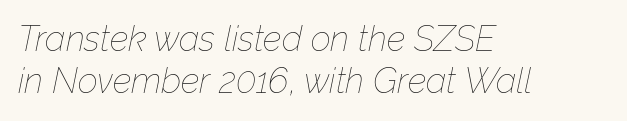
Here the designer chose a conventional face with non-uniform glyph widths. The text carries the slant typical of an italic or oblique font. Horizontally, the lines are justified to the leading edge only. Compared with a typical body face, this is equally light or lighter still. Check under the words: just untouched page. The type is set solid horizontally, with unmodified tracking.
